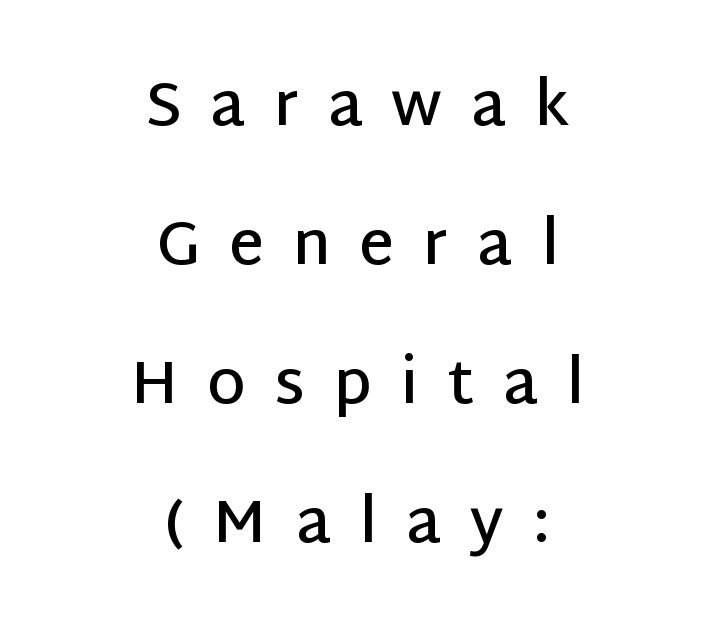
Q: Is the text bold? A: Semi-bold.
Q: Is the text italic (slanted)? A: No, it is upright.
Q: Is the typeface a serif or a sans-serif typeface? A: Sans-serif.
Q: Is the text underlined? A: No.
Q: How is the paragraph aligned? A: Centered.
Q: Is the spacing between letters normal or unusually wide? A: Unusually wide.
Q: Is the spacing between lines tight, normal or loose? A: Loose.
Q: Width (condensed, normal, or wide)? A: Normal.
Q: Stroke contrast? A: Low.
Q: x-height? A: Large.
Q: Monospaced? A: No.
